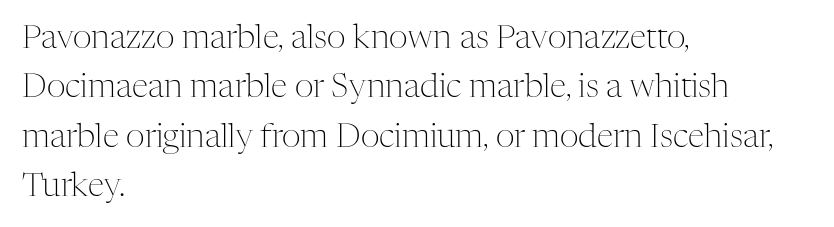
The image shows 33 px light serif type, upright; set left-aligned, normal line spacing (1.5x), normal letter spacing, not underlined; medium stroke contrast and a medium x-height.
